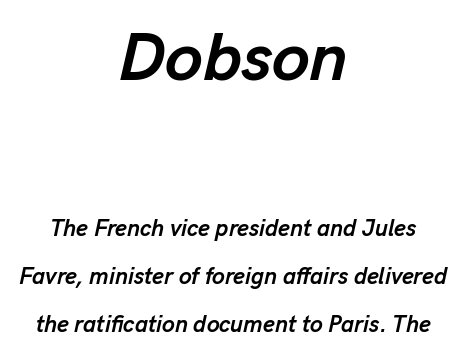
{"italic": "yes", "lean": "right", "slant_degrees": 13, "bold": "yes", "weight": "semibold", "width": "normal", "stroke_contrast": "low", "x_height": "medium", "monospaced": "no", "underline": "no", "align": "center", "line_spacing": "loose", "line_spacing_ratio": 2.09, "letter_spacing": "normal", "letter_spacing_em": 0.0, "larger_block": "first", "size_ratio": 2.96, "glyph_px": 68}
